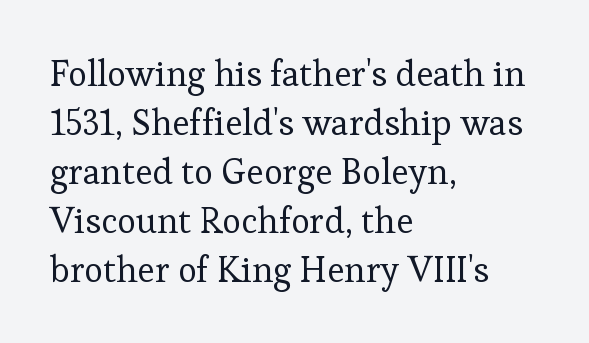
Q: Is the text bold? A: No.
Q: Is the text italic (slanted)? A: No, it is upright.
Q: Is the typeface a serif or a sans-serif typeface? A: Serif.
Q: Is the text underlined? A: No.
Q: How is the paragraph aligned? A: Left-aligned.
Q: Is the spacing between letters normal or unusually wide? A: Normal.
Q: Is the spacing between lines tight, normal or loose? A: Normal.
Q: Width (condensed, normal, or wide)? A: Normal.
Q: Stroke contrast? A: Low.
Q: x-height? A: Medium.
Q: Monospaced? A: No.
